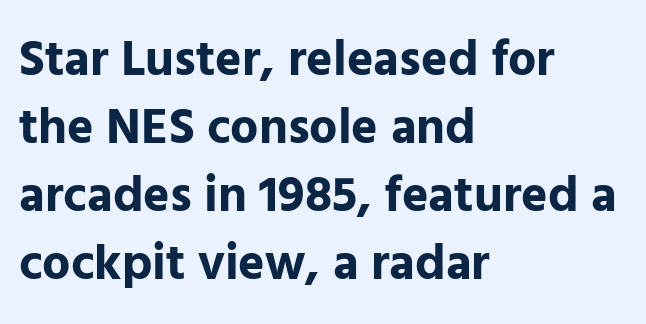
Visually the block forms a straight wall on the left and a jagged coastline on the right. The typesetting leans heavy: a genuine bold. Rendered with straight, roman letterforms. These lines are rendered in a variable-pitch font.
